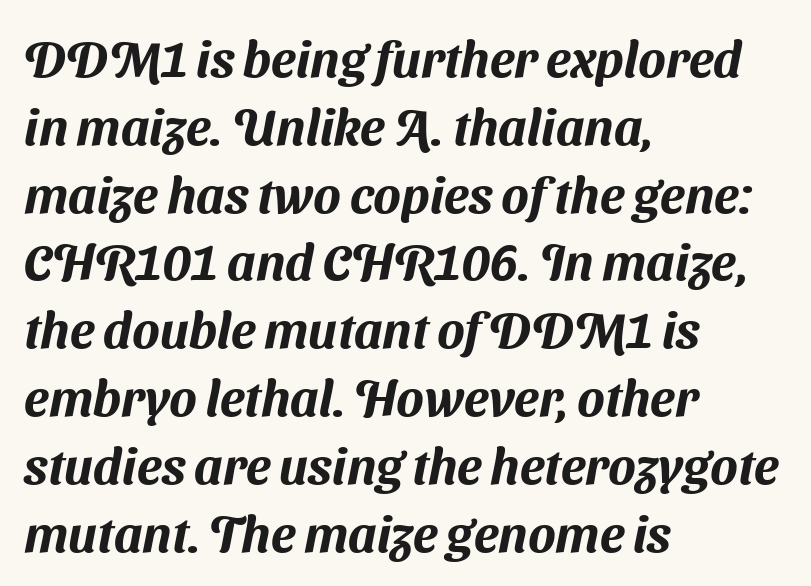
Q: Is the typeface a serif or a sans-serif typeface? A: Sans-serif.
Q: Is the text underlined? A: No.
Q: How is the paragraph aligned? A: Left-aligned.
Q: Is the spacing between letters normal or unusually wide? A: Normal.
Q: Is the spacing between lines tight, normal or loose? A: Normal.
Q: Width (condensed, normal, or wide)? A: Normal.
Q: Stroke contrast? A: Medium.
Q: x-height? A: Medium.
Q: Monospaced? A: No.
